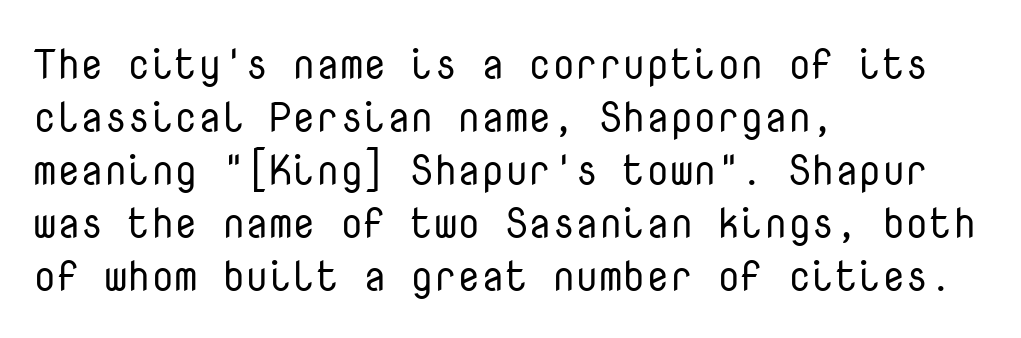
The image shows 42 px regular-weight sans-serif type, upright, monospaced; set left-aligned, normal line spacing (1.26x), normal letter spacing, not underlined; low stroke contrast and a medium x-height.
